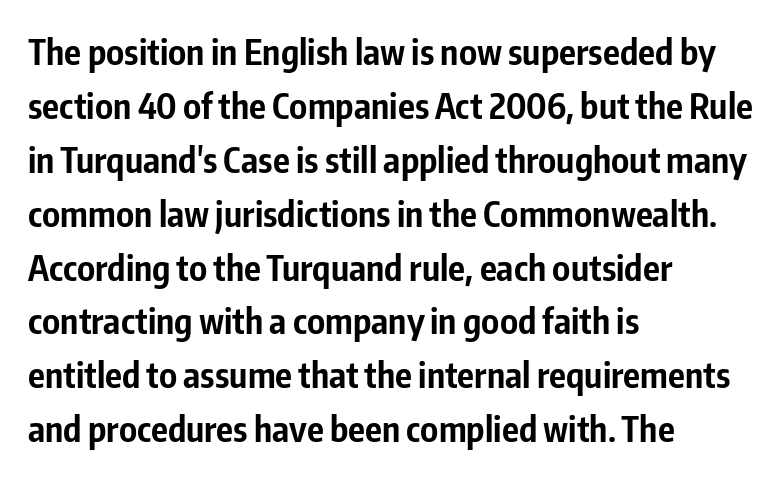
{"serif": "no", "italic": "no", "bold": "yes", "weight": "bold", "width": "condensed", "stroke_contrast": "low", "x_height": "medium", "monospaced": "no", "underline": "no", "align": "left", "line_spacing": "normal", "line_spacing_ratio": 1.54, "letter_spacing": "normal", "letter_spacing_em": 0.0, "glyph_px": 35}
